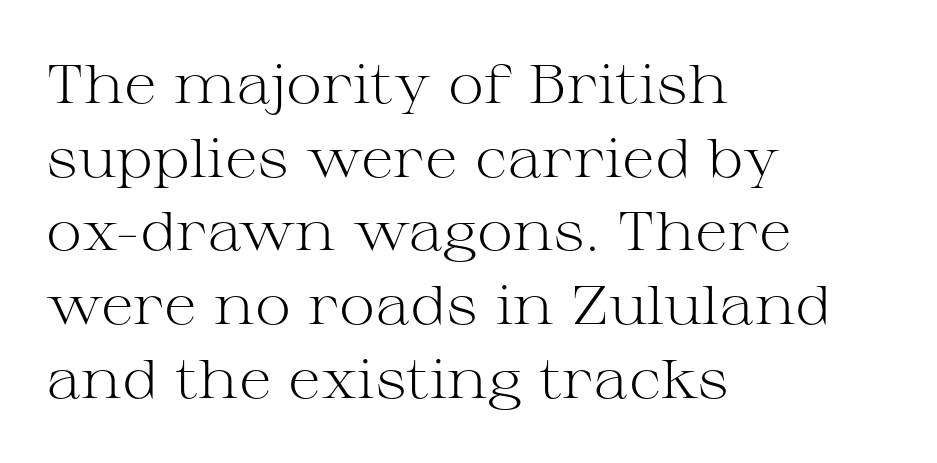
Q: Is the text bold? A: No.
Q: Is the text italic (slanted)? A: No, it is upright.
Q: Is the typeface a serif or a sans-serif typeface? A: Serif.
Q: Is the text underlined? A: No.
Q: How is the paragraph aligned? A: Left-aligned.
Q: Is the spacing between letters normal or unusually wide? A: Normal.
Q: Is the spacing between lines tight, normal or loose? A: Normal.
Q: Width (condensed, normal, or wide)? A: Wide.
Q: Stroke contrast? A: Medium.
Q: x-height? A: Medium.
Q: Monospaced? A: No.
